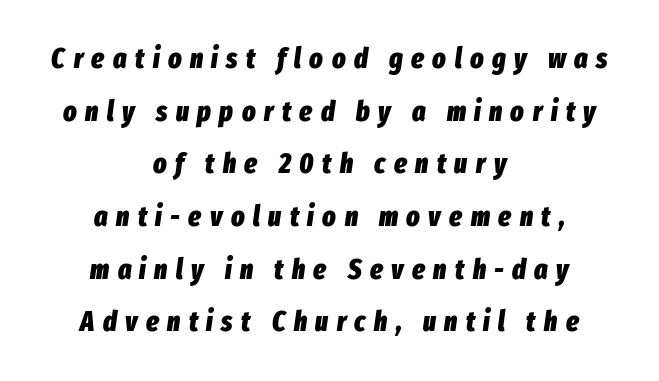
The image shows 28 px heavy, condensed type, italic (leaning right); set centered, line spacing 1.88x, unusually wide letter spacing (+0.3 em), not underlined; low stroke contrast and a medium x-height.
